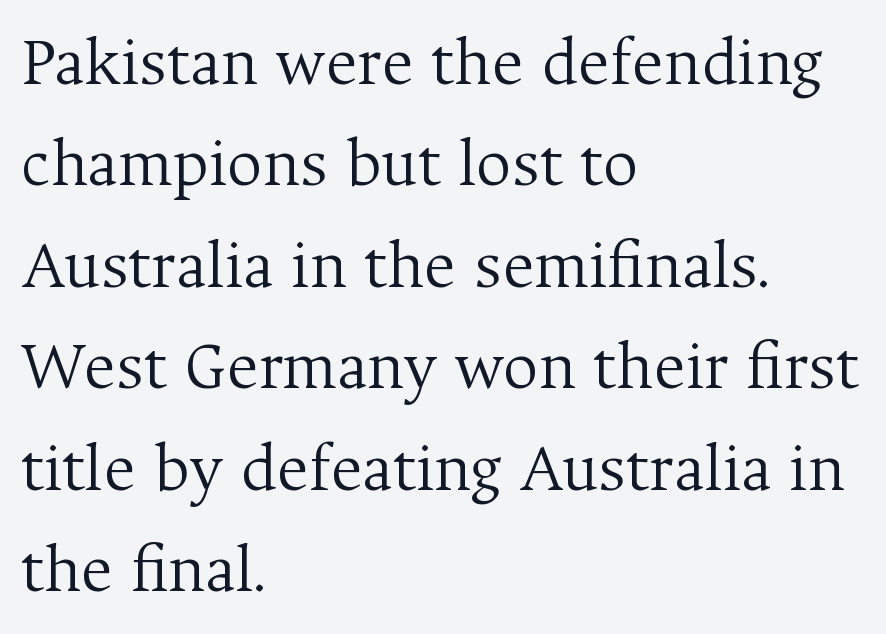
Q: Is the text bold? A: No.
Q: Is the text italic (slanted)? A: No, it is upright.
Q: Is the typeface a serif or a sans-serif typeface? A: Serif.
Q: Is the text underlined? A: No.
Q: How is the paragraph aligned? A: Left-aligned.
Q: Is the spacing between letters normal or unusually wide? A: Normal.
Q: Is the spacing between lines tight, normal or loose? A: Normal.
Q: Width (condensed, normal, or wide)? A: Normal.
Q: Stroke contrast? A: Medium.
Q: x-height? A: Medium.
Q: Monospaced? A: No.
